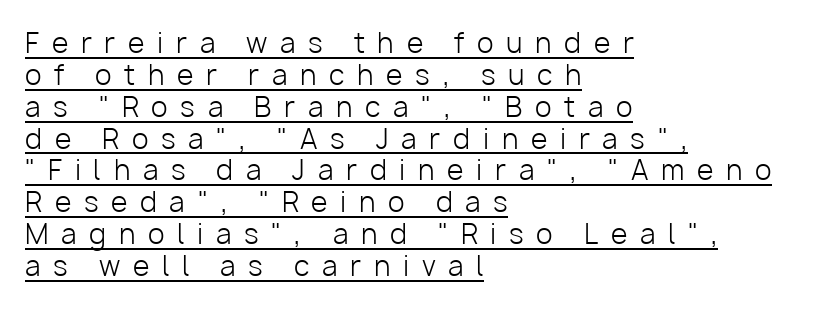
The letters stand straight up with perfectly vertical stems. The characters are drawn with everyday or finer stroke widths. This sample uses expanded letter spacing, leaving extra air between glyphs. This rendering uses left alignment, leaving the right contour irregular. Each line of the rendering has a horizontal stroke beneath the glyphs.
